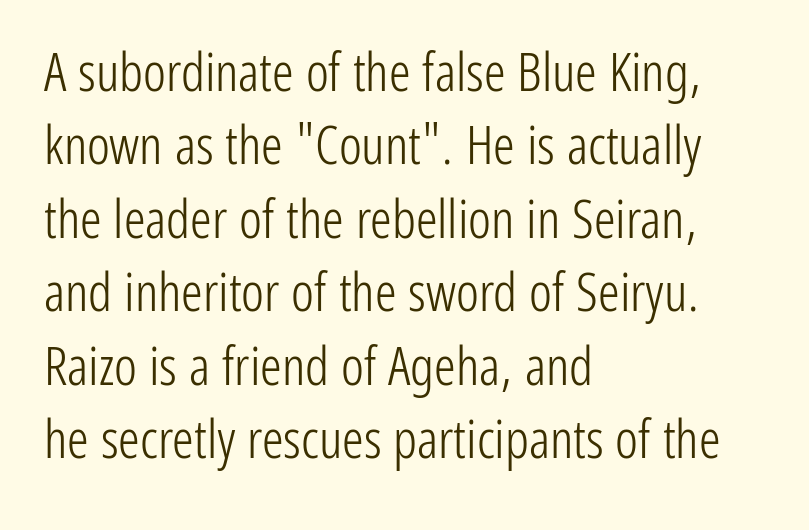
The image shows 54 px light, condensed sans-serif type, upright; set left-aligned, normal line spacing (1.36x), normal letter spacing, not underlined; low stroke contrast and a medium x-height.
